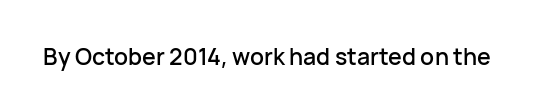
Q: Is the text italic (slanted)? A: No, it is upright.
Q: Is the text underlined? A: No.
Q: Is the spacing between letters normal or unusually wide? A: Normal.
